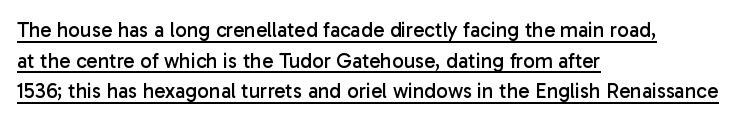
{"italic": "no", "bold": "no", "underline": "yes", "align": "left", "line_spacing": "normal", "line_spacing_ratio": 1.46, "letter_spacing": "normal", "letter_spacing_em": 0.0, "glyph_px": 21}
